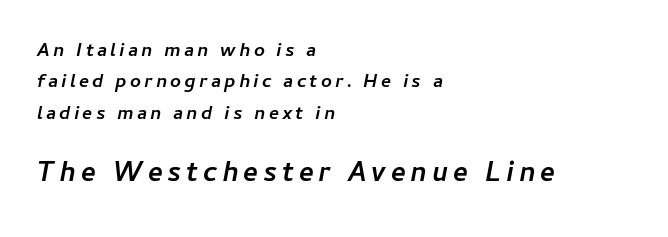
The image shows 28 px semibold type, italic (leaning right); set left-aligned, normal line spacing (1.65x), not underlined; the second (bottom) block is 1.47x larger; low stroke contrast and a medium x-height.
